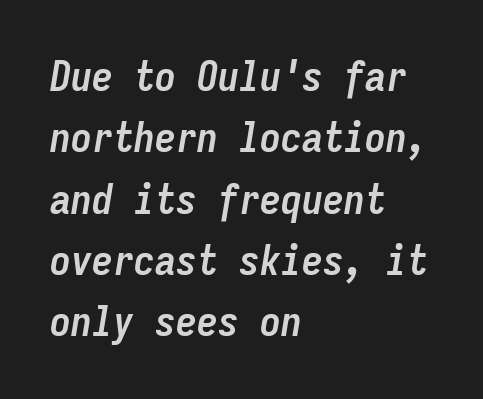
The image shows 42 px semibold, condensed type, italic (leaning right), monospaced; set left-aligned, normal line spacing (1.46x), normal letter spacing, not underlined; low stroke contrast and a medium x-height.
